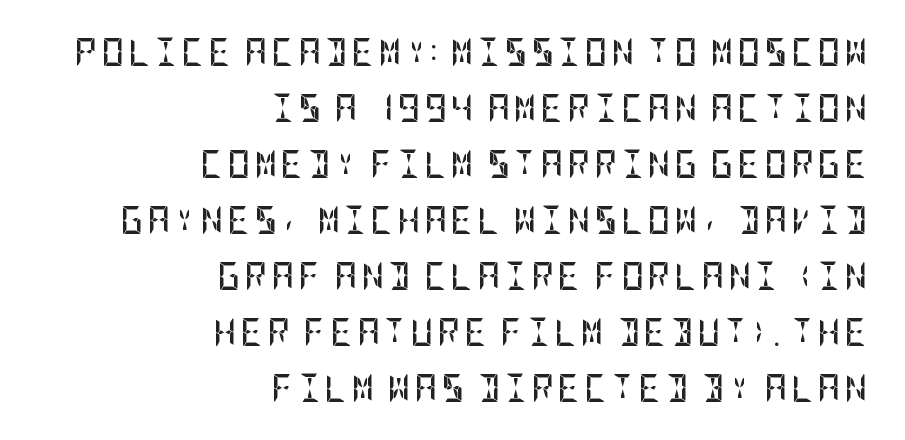
The image shows 28 px semibold, condensed sans-serif type, upright; set right-aligned, loose line spacing (2.0x), not underlined; low stroke contrast and a large x-height.
